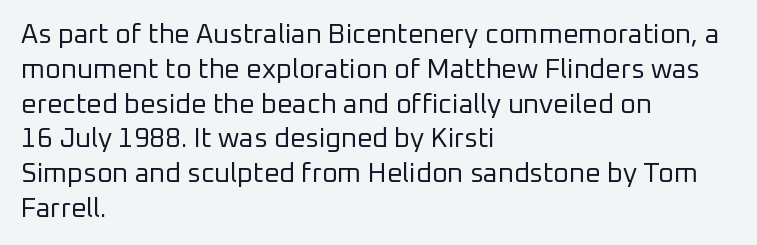
{"italic": "no", "bold": "no", "underline": "no", "align": "left", "line_spacing": "normal", "line_spacing_ratio": 1.29, "letter_spacing": "normal", "letter_spacing_em": 0.0, "glyph_px": 27}
